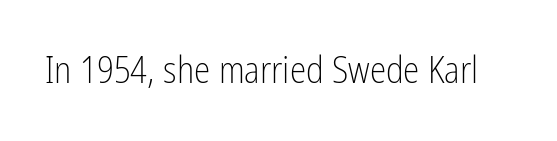
{"serif": "no", "italic": "no", "bold": "no", "weight": "light", "width": "condensed", "stroke_contrast": "low", "x_height": "medium", "monospaced": "no", "underline": "no", "letter_spacing": "normal", "letter_spacing_em": 0.0, "glyph_px": 37}
